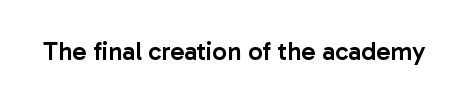
{"italic": "no", "bold": "semi", "underline": "no", "letter_spacing": "normal", "letter_spacing_em": 0.0, "glyph_px": 26}
